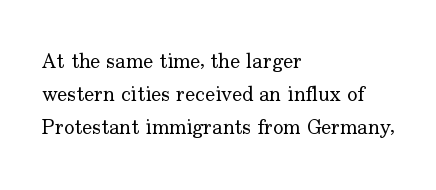
No italicization has been applied; the sample stays upright. This rendering features lettering with no underline. Summary of weight: not heavy and not bold. The typesetter chose a ragged-right arrangement here. The vertical gap from one line to the next is medium.
